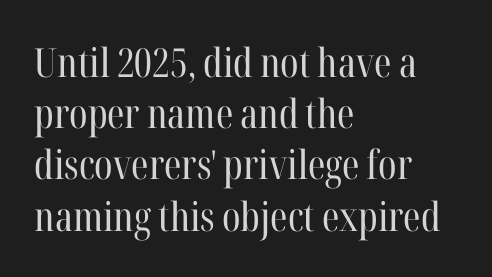
A typesetter would call this proportional, since set widths differ per character. Is the block centered? No — it sits flush against the left margin. These lines were composed using upright roman letters. Tracking here is standard; glyphs follow each other at the usual distance. Check under the words: just untouched page. The font sits on the lighter half of the weight spectrum, regular included.
